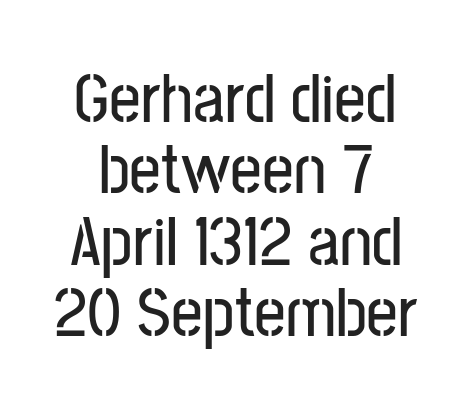
The image shows 70 px condensed sans-serif type, upright; set centered, tight line spacing (1.02x), normal letter spacing, not underlined; low stroke contrast and a medium x-height.
